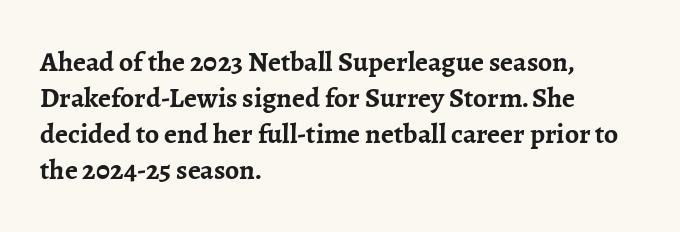
Q: Is the text bold? A: Yes.
Q: Is the text italic (slanted)? A: No, it is upright.
Q: Is the typeface a serif or a sans-serif typeface? A: Serif.
Q: Is the text underlined? A: No.
Q: How is the paragraph aligned? A: Left-aligned.
Q: Is the spacing between letters normal or unusually wide? A: Normal.
Q: Is the spacing between lines tight, normal or loose? A: Normal.
Q: Width (condensed, normal, or wide)? A: Normal.
Q: Stroke contrast? A: Low.
Q: x-height? A: Medium.
Q: Monospaced? A: No.
